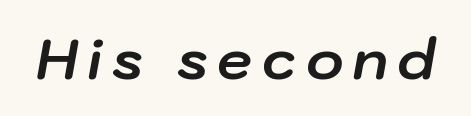
Honestly, there is no underline to notice here at all. Caption: bold face, heavy strokes. This sample has the flowing, uneven cadence of proportional lettering. Would a proofreader flag this as italicized? Yes.
